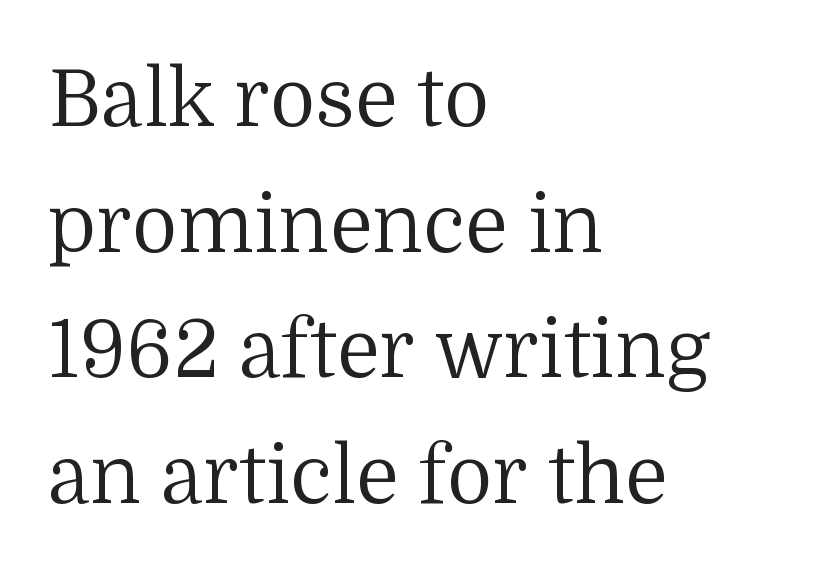
Is there any slant? The stems are plumb. The rendering uses a moderate line-height, typical for paragraphs. Think standard paragraph weight, or any step lighter than that. Rule under the text: the space is simply empty.
